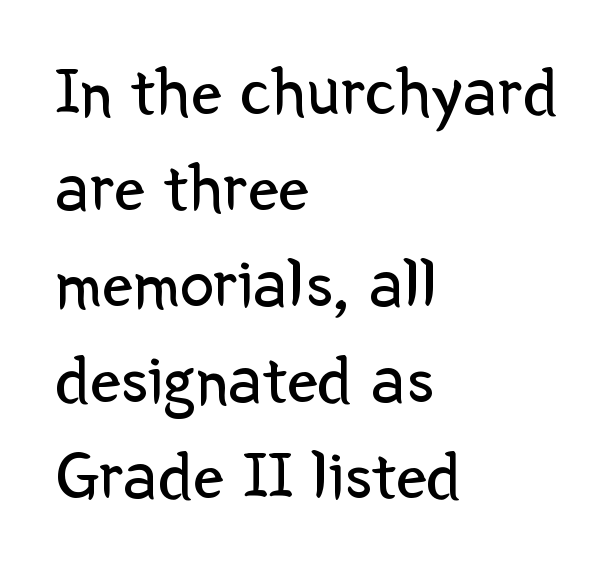
The paragraph shown leans on its left margin. You can tell it's not italic because the verticals are truly vertical. I'd call this a sans setting — the letters go barefoot. Spacing between characters is what you'd get straight out of the box.
